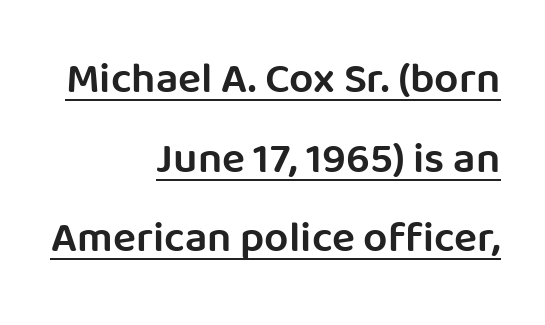
Nothing unusual about the tracking: characters are spaced as the font intends. Think of a printed novel: that variable character pitch is what you see here. The rendered words wear a rule along their underside. The type family on display is of the sans-serif kind.
